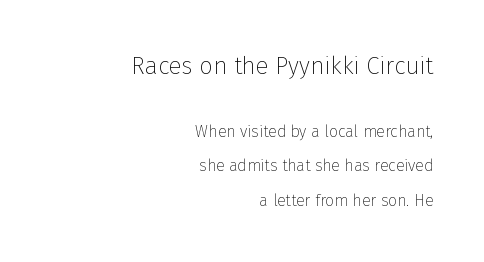
The image shows 24 px text type, upright; set right-aligned, loose line spacing (2.15x), normal letter spacing, not underlined; the first (top) block is 1.5x larger.
